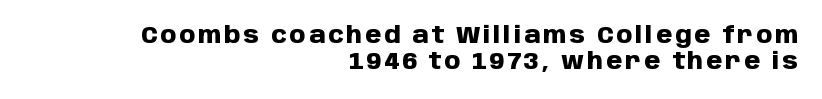
Q: Is the text bold? A: Yes.
Q: Is the text italic (slanted)? A: No, it is upright.
Q: Is the text underlined? A: No.
Q: How is the paragraph aligned? A: Right-aligned.
Q: Is the spacing between lines tight, normal or loose? A: Tight.
